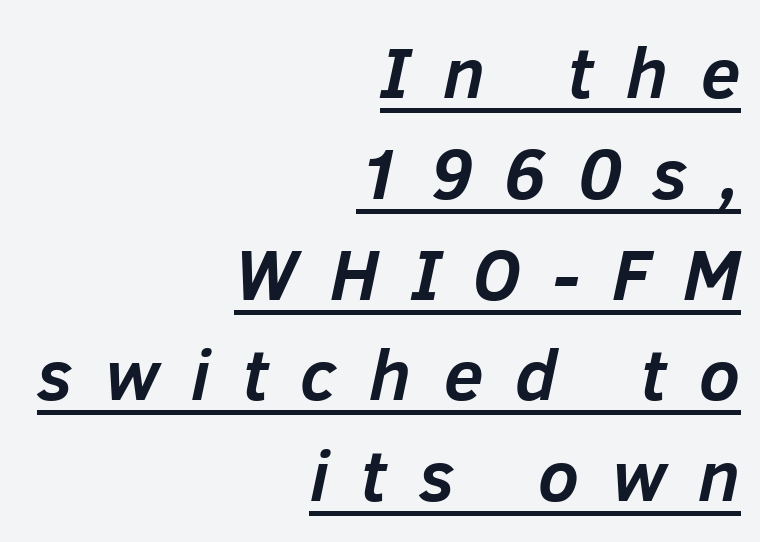
Strokes here are thick enough to call this a true bold. The line-height multiplier appears to be the usual default. The horizontal fit of the characters is loose and conspicuously gappy. The setting favours the right margin, as signatures and pull-quotes sometimes do.
